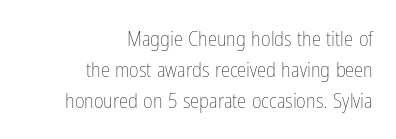
Posture: upright roman. Check the space under the baseline: it is left empty. Inter-character spacing is left at the font's built-in metrics. Vertically, the passage feels balanced, rows spaced as you'd expect.
